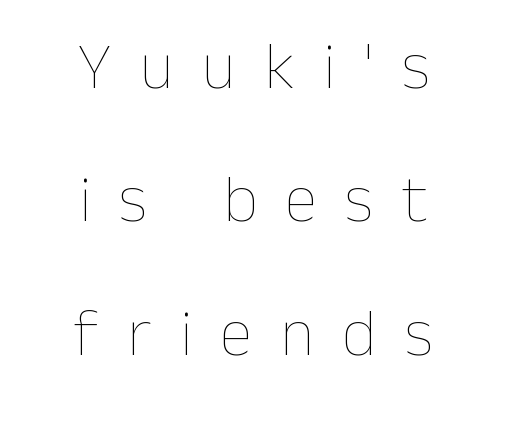
Q: Is the text bold? A: No.
Q: Is the text italic (slanted)? A: No, it is upright.
Q: Is the text underlined? A: No.
Q: How is the paragraph aligned? A: Centered.
Q: Is the spacing between letters normal or unusually wide? A: Unusually wide.
Q: Is the spacing between lines tight, normal or loose? A: Loose.
Q: Width (condensed, normal, or wide)? A: Normal.
Q: Stroke contrast? A: Low.
Q: x-height? A: Medium.
Q: Monospaced? A: No.
